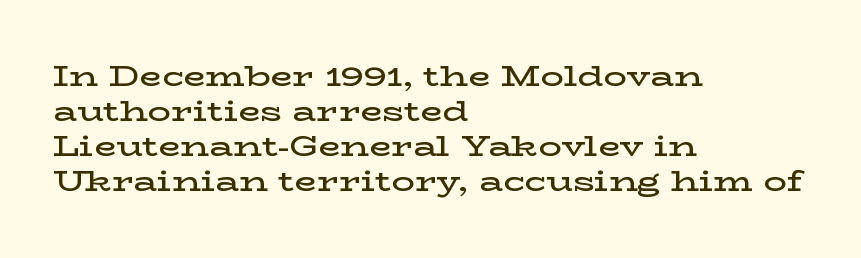
The font family rendered here belongs to the serif group. A typesetter would call this proportional, since set widths differ per character. A fair bit of extra ink — the face is semibold, not bold. The rendering keeps characters at their native spacing. Every character sits straight up, as roman type does.
